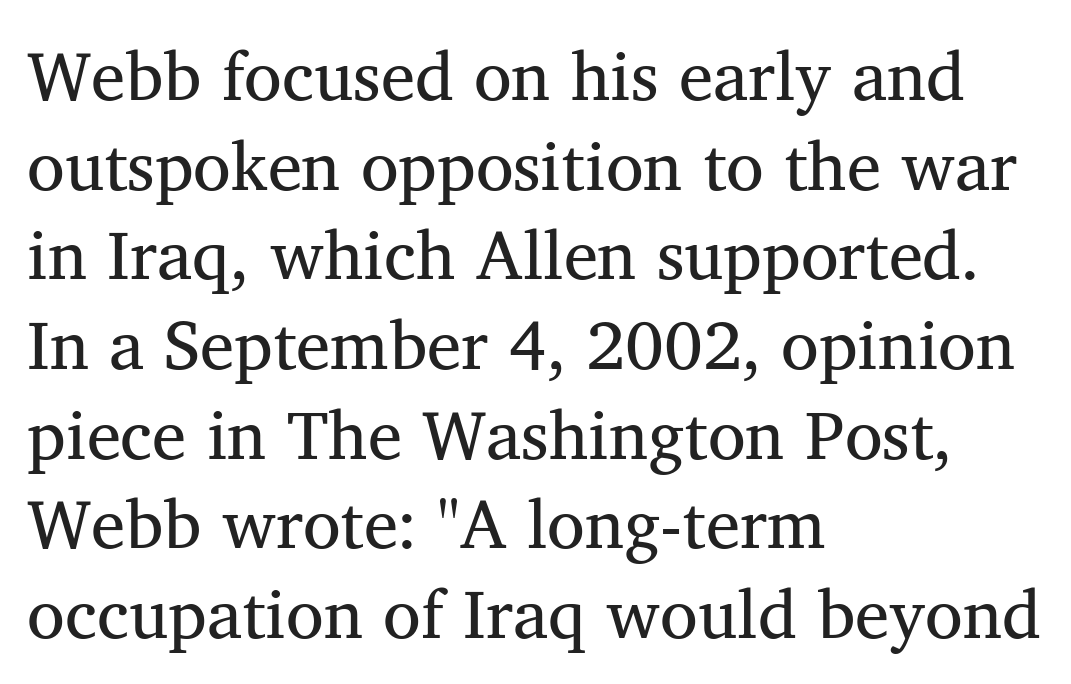
{"serif": "yes", "bold": "no", "weight": "regular", "width": "normal", "stroke_contrast": "medium", "x_height": "medium", "monospaced": "no", "underline": "no", "align": "left", "line_spacing": "normal", "line_spacing_ratio": 1.3, "letter_spacing": "normal", "letter_spacing_em": 0.0, "glyph_px": 69}
